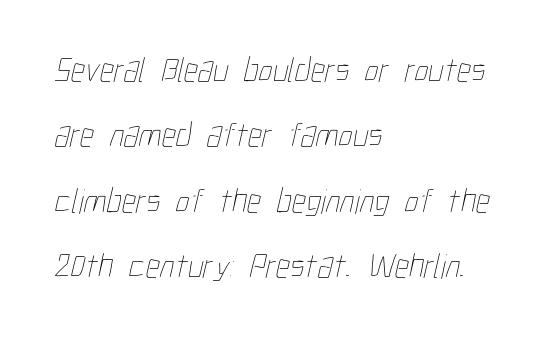
The image shows 35 px thin, condensed type; set left-aligned, line spacing 1.87x, normal letter spacing, not underlined; low stroke contrast and a medium x-height.
